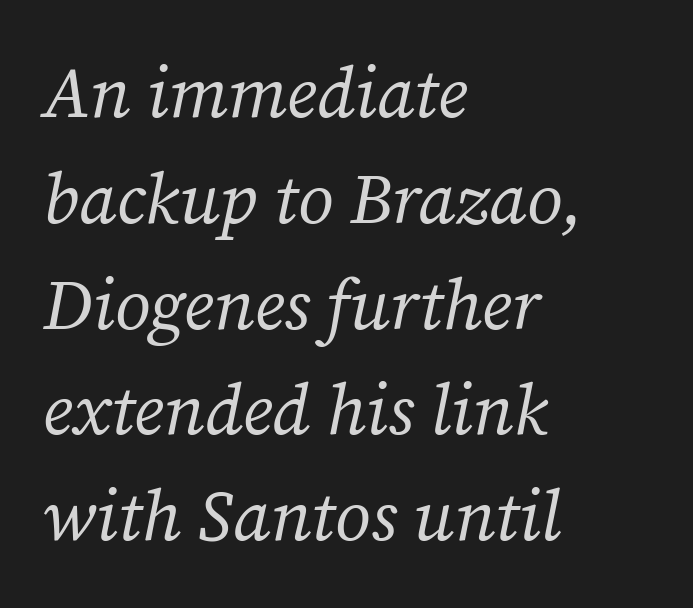
The image shows 71 px regular-weight serif type, italic (leaning right); set left-aligned, normal line spacing (1.49x), normal letter spacing, not underlined; medium stroke contrast and a medium x-height.
